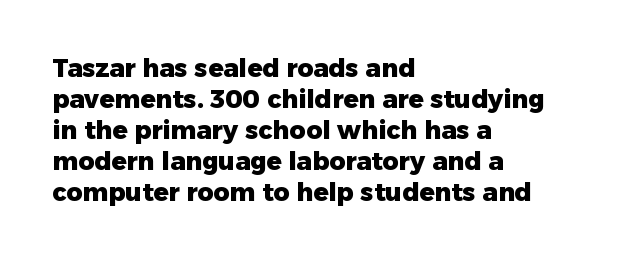
You'd pick this weight for a headline — it's a proper bold. Upright lettering throughout. Nothing unusual about the tracking: characters are spaced as the font intends. Check the space under the baseline: it is left empty.
